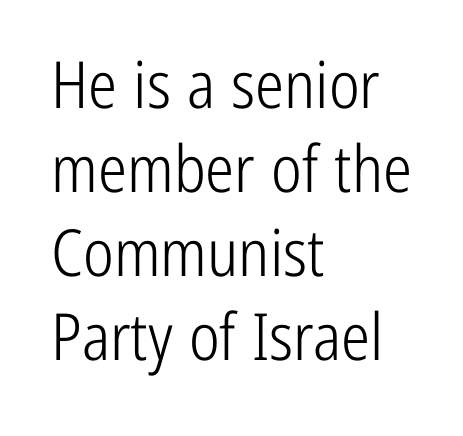
Q: Is the text bold? A: No.
Q: Is the text italic (slanted)? A: No, it is upright.
Q: Is the typeface a serif or a sans-serif typeface? A: Sans-serif.
Q: Is the text underlined? A: No.
Q: How is the paragraph aligned? A: Left-aligned.
Q: Is the spacing between letters normal or unusually wide? A: Normal.
Q: Is the spacing between lines tight, normal or loose? A: Normal.
Q: Width (condensed, normal, or wide)? A: Condensed.
Q: Stroke contrast? A: Low.
Q: x-height? A: Medium.
Q: Monospaced? A: No.
